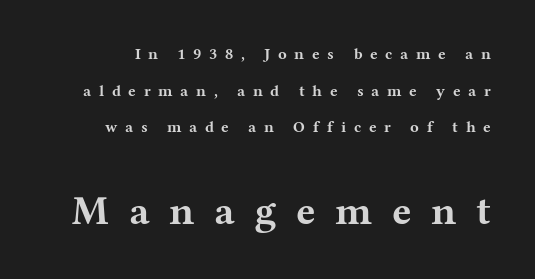
The image shows 41 px bold, wide serif type, upright; set loose line spacing (2.29x), unusually wide letter spacing (+0.48 em), not underlined; the second (bottom) block is 2.56x larger; medium stroke contrast and a medium x-height.
